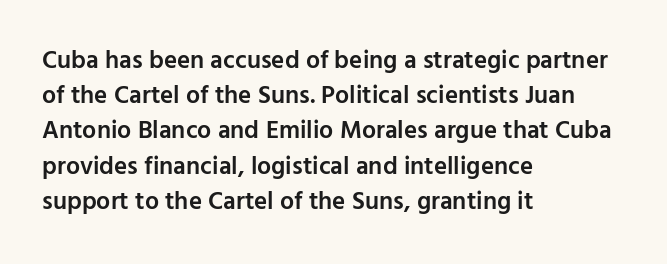
Heft: intermediate — a semibold. No word sits above an underline. Successive baselines arrive at the customary interval. Inter-character spacing is left at the font's built-in metrics. Reading down the block, your eye returns to a fixed left position each line. Italic? Not at all — the glyphs are vertical.
